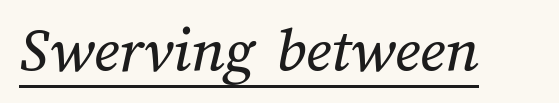
This sample has the flowing, uneven cadence of proportional lettering. Has an underline been added? It has. Tracking here is standard; glyphs follow each other at the usual distance.
